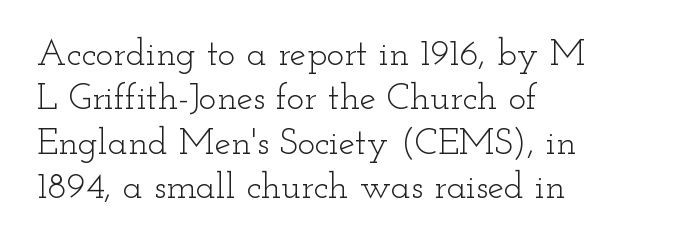
{"serif": "yes", "italic": "no", "bold": "no", "weight": "light", "width": "wide", "stroke_contrast": "low", "x_height": "small", "monospaced": "no", "underline": "no", "align": "left", "line_spacing_ratio": 1.2, "letter_spacing": "normal", "letter_spacing_em": 0.0, "glyph_px": 37}
